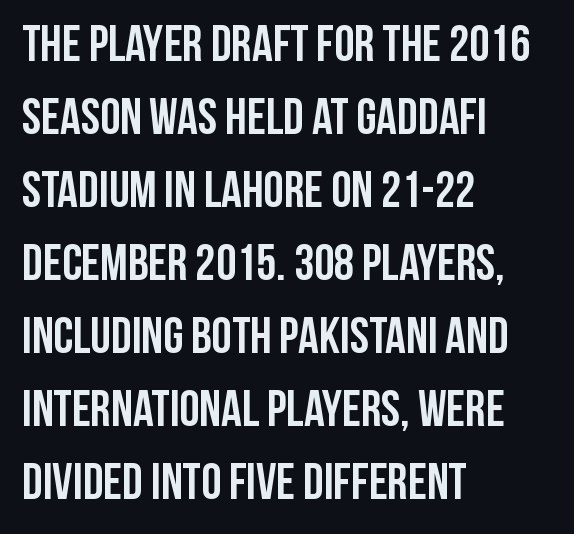
The image shows 51 px semibold, condensed sans-serif type, upright; set left-aligned, normal line spacing (1.43x), normal letter spacing, not underlined; low stroke contrast and a large x-height.
